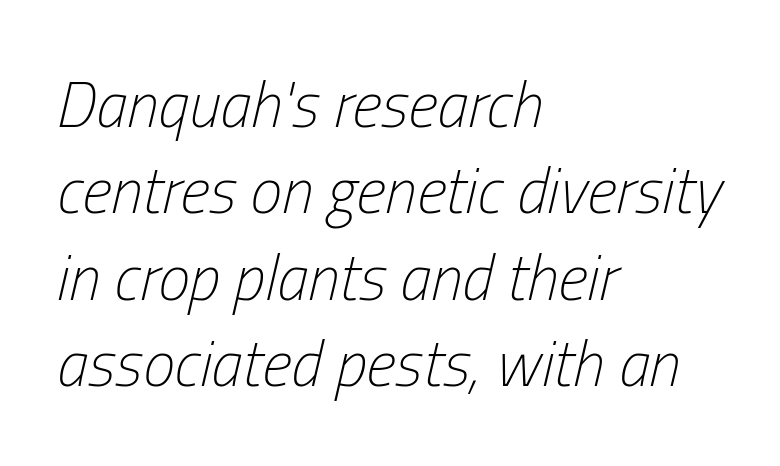
The image shows 64 px light, condensed type, italic (leaning right); set left-aligned, normal line spacing (1.35x), normal letter spacing, not underlined; low stroke contrast and a medium x-height.
